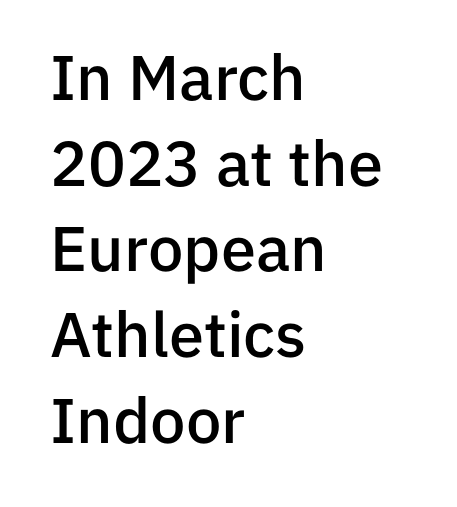
The face used here is proportionally spaced, like ordinary book or web type. The passage shown is not underscored anywhere. I'd describe the lettering as semibold — firm but not a full bold. Alignment: flush left. You can tell from the bare stems that sans-serif type was used.
